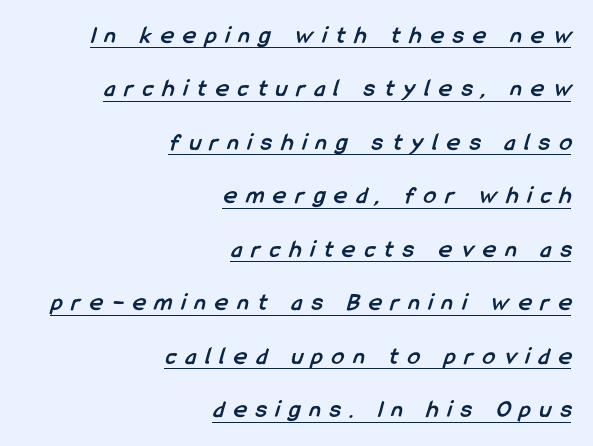
Q: Is the text bold? A: Yes.
Q: Is the text underlined? A: Yes.
Q: How is the paragraph aligned? A: Right-aligned.
Q: Is the spacing between letters normal or unusually wide? A: Unusually wide.
Q: Is the spacing between lines tight, normal or loose? A: Loose.
